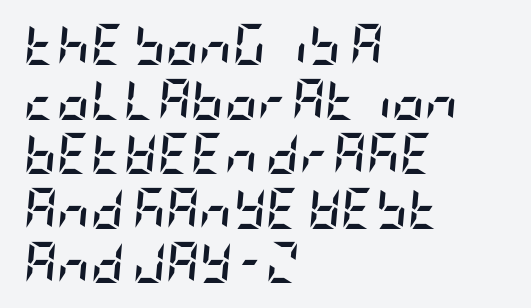
The image shows 41 px semibold, condensed type, italic (leaning right); set left-aligned, normal line spacing (1.33x), normal letter spacing, not underlined; low stroke contrast and a large x-height.
